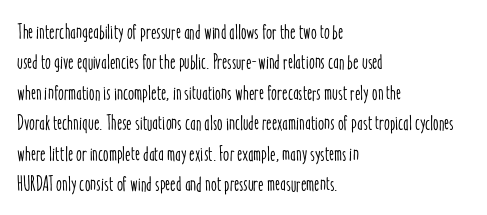
{"italic": "no", "underline": "no", "align": "left", "line_spacing": "normal", "line_spacing_ratio": 1.45, "letter_spacing": "normal", "letter_spacing_em": 0.0, "glyph_px": 21}
